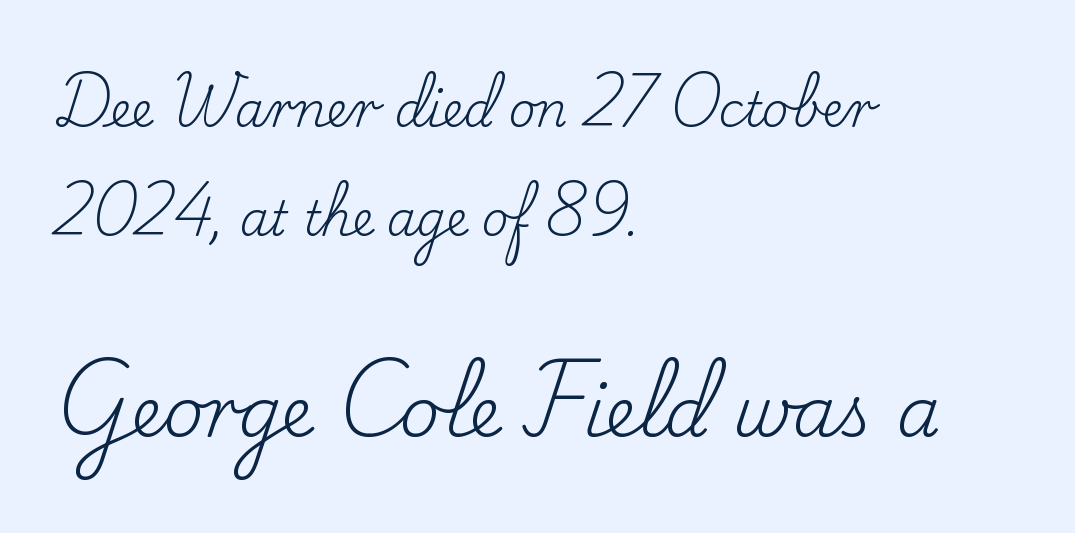
{"serif": "yes", "bold": "no", "weight": "regular", "width": "normal", "stroke_contrast": "low", "x_height": "small", "monospaced": "no", "underline": "no", "align": "left", "line_spacing": "loose", "line_spacing_ratio": 2.32, "letter_spacing": "normal", "letter_spacing_em": 0.0, "larger_block": "second", "size_ratio": 1.49, "glyph_px": 70}
